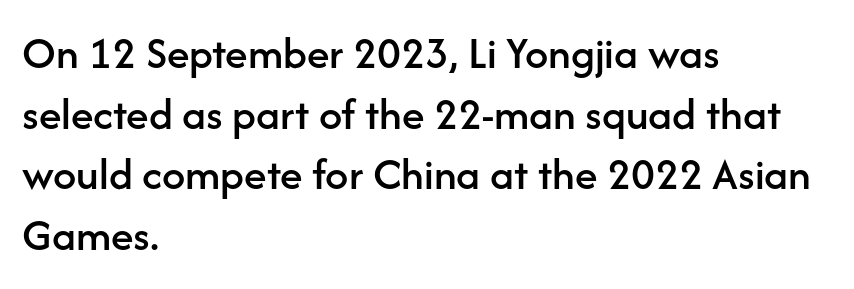
{"serif": "no", "italic": "no", "width": "normal", "stroke_contrast": "low", "x_height": "medium", "monospaced": "no", "underline": "no", "align": "left", "line_spacing": "normal", "line_spacing_ratio": 1.32, "letter_spacing": "normal", "letter_spacing_em": 0.0, "glyph_px": 46}
